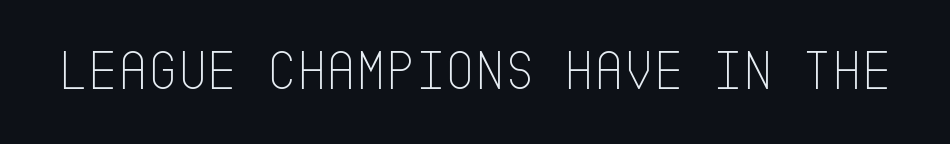
The line texture is even and compact thanks to regular tracking. The space beneath each line is pristine and unruled. The type sits square on the baseline with zero lean. The weight tops out at a normal text grade. The letters carry no serifs — their stems end cleanly without finishing strokes.
